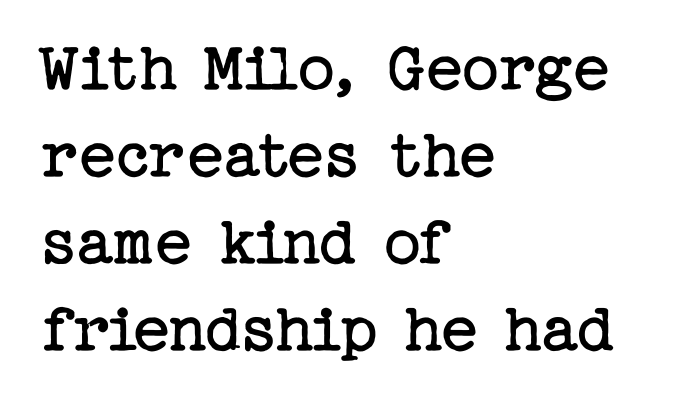
Q: Is the text bold? A: No.
Q: Is the text italic (slanted)? A: No, it is upright.
Q: Is the typeface a serif or a sans-serif typeface? A: Serif.
Q: Is the text underlined? A: No.
Q: How is the paragraph aligned? A: Left-aligned.
Q: Is the spacing between letters normal or unusually wide? A: Normal.
Q: Width (condensed, normal, or wide)? A: Normal.
Q: Stroke contrast? A: Low.
Q: x-height? A: Medium.
